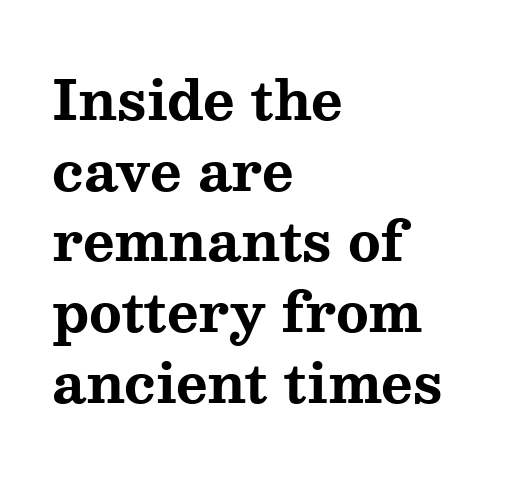
{"serif": "yes", "italic": "no", "bold": "yes", "weight": "bold", "width": "wide", "stroke_contrast": "medium", "x_height": "medium", "monospaced": "no", "underline": "no", "align": "left", "line_spacing": "normal", "line_spacing_ratio": 1.31, "letter_spacing": "normal", "letter_spacing_em": 0.0, "glyph_px": 54}
